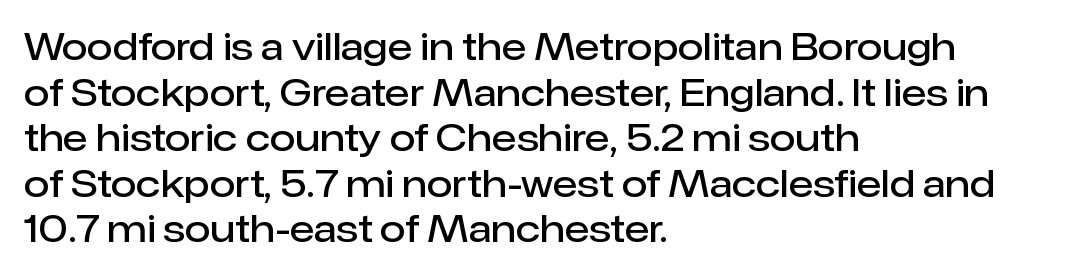
{"serif": "no", "italic": "no", "bold": "semi", "weight": "semibold", "width": "normal", "stroke_contrast": "low", "x_height": "medium", "monospaced": "no", "underline": "no", "align": "left", "line_spacing_ratio": 1.23, "letter_spacing": "normal", "letter_spacing_em": 0.0, "glyph_px": 37}
